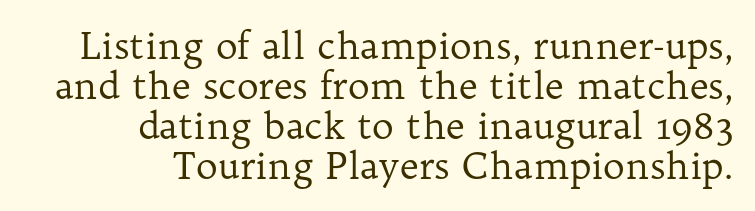
The image shows 37 px regular-weight serif type, upright; set right-aligned, tight line spacing (1.08x), normal letter spacing, not underlined; low stroke contrast and a medium x-height.
